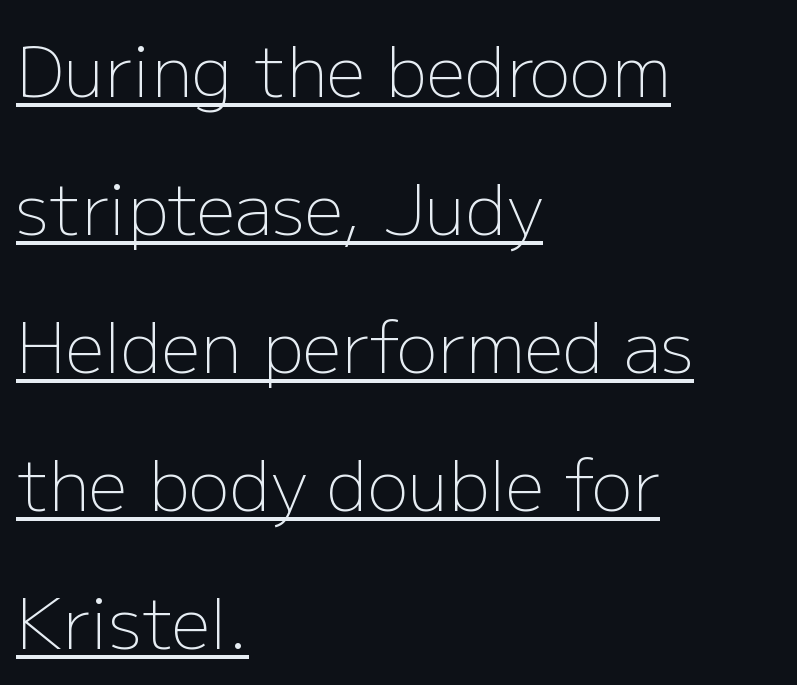
No chunkiness to these letters — they're not bold. Compared with typical body copy, the letter spacing here is the same. The letters advance in unequal steps, a hallmark of proportional type. These lines were composed using upright roman letters. The words here are underlined.
